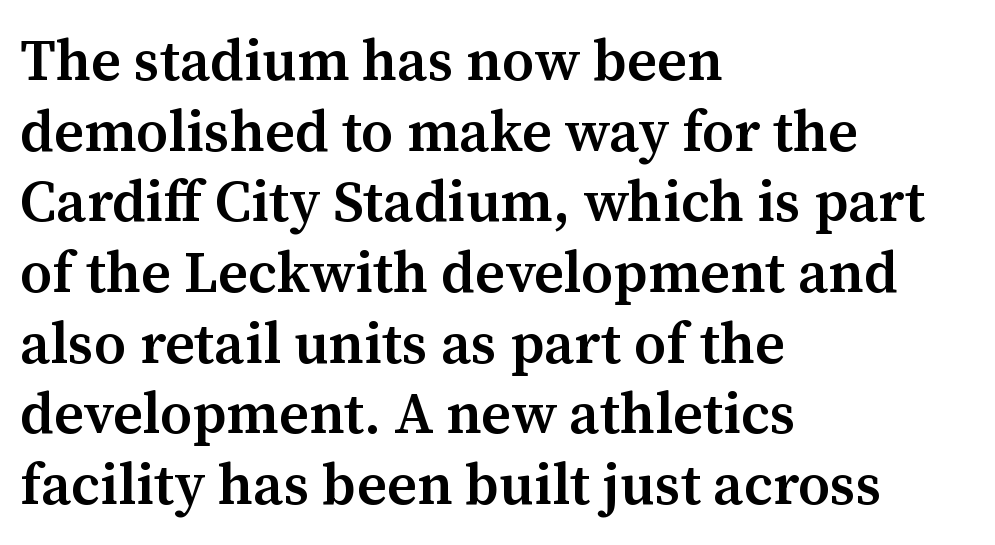
{"serif": "yes", "italic": "no", "bold": "semi", "weight": "semibold", "width": "normal", "stroke_contrast": "medium", "x_height": "medium", "monospaced": "no", "underline": "no", "align": "left", "line_spacing_ratio": 1.24, "letter_spacing": "normal", "letter_spacing_em": 0.0, "glyph_px": 57}
